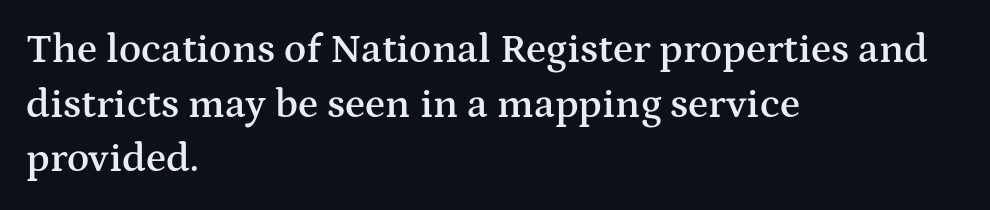
The image shows 41 px semibold, wide serif type, upright; set left-aligned, normal line spacing (1.33x), normal letter spacing, not underlined; medium stroke contrast and a medium x-height.
